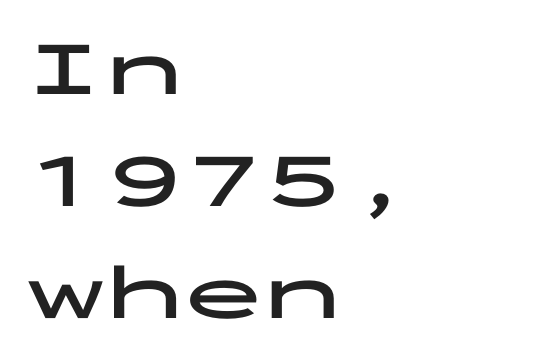
{"serif": "no", "italic": "no", "bold": "yes", "weight": "bold", "width": "wide", "stroke_contrast": "low", "x_height": "medium", "monospaced": "yes", "underline": "no", "align": "left", "line_spacing": "normal", "line_spacing_ratio": 1.42, "letter_spacing": "normal", "letter_spacing_em": 0.0, "glyph_px": 79}
